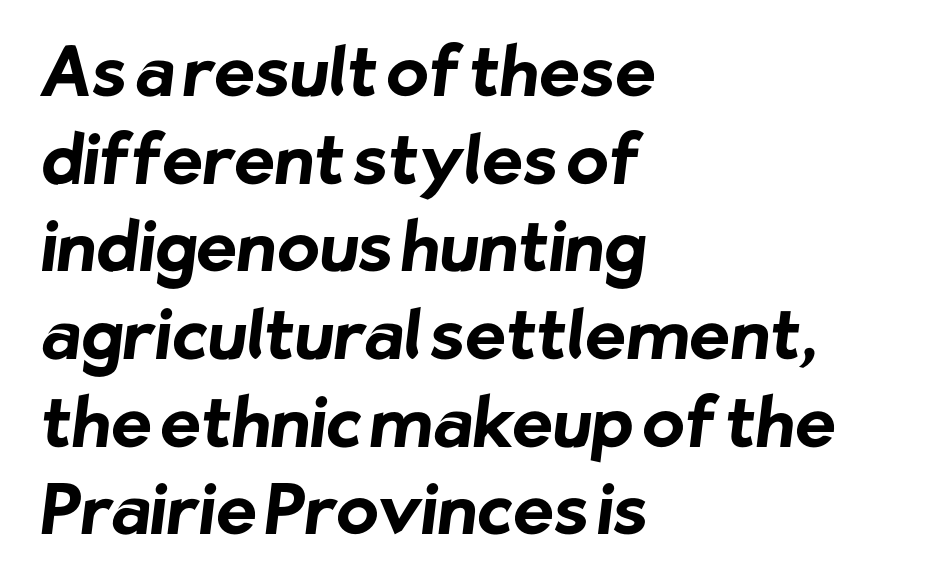
The image shows 69 px bold sans-serif type; set left-aligned, normal line spacing (1.27x), normal letter spacing, not underlined; low stroke contrast and a medium x-height.
